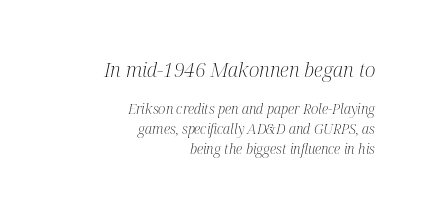
Q: Is the text bold? A: No.
Q: Is the text italic (slanted)? A: Yes, it leans right by about 12 degrees.
Q: Is the text underlined? A: No.
Q: How is the paragraph aligned? A: Right-aligned.
Q: Is the spacing between letters normal or unusually wide? A: Normal.
Q: Is the spacing between lines tight, normal or loose? A: Normal.
Q: Which block of text is set in a larger size, the first (top) or the second (bottom)? A: The first (top) one.
